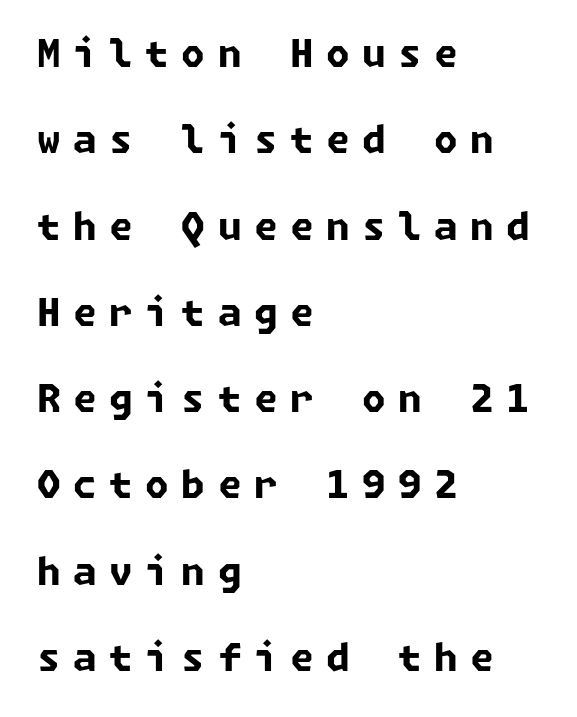
{"serif": "no", "bold": "yes", "weight": "bold", "width": "normal", "stroke_contrast": "low", "x_height": "medium", "underline": "no", "align": "left", "line_spacing": "loose", "line_spacing_ratio": 2.27, "letter_spacing": "wide", "letter_spacing_em": 0.33, "glyph_px": 38}
